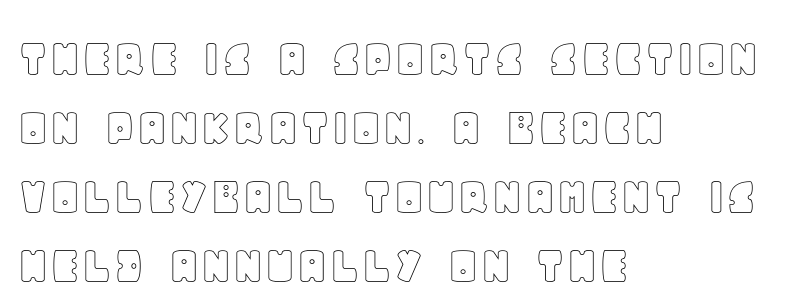
Designer's note — italics off, roman on. Horizontal alignment here is leftward, the default for most running prose. Note the varied advance widths — an 'i' is clearly narrower than an 'm'. The words here are not underlined. The gaps between neighbouring characters are ordinary and unremarkable.
